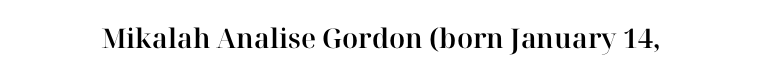
Q: Is the text italic (slanted)? A: No, it is upright.
Q: Is the text underlined? A: No.
Q: Is the spacing between letters normal or unusually wide? A: Normal.
